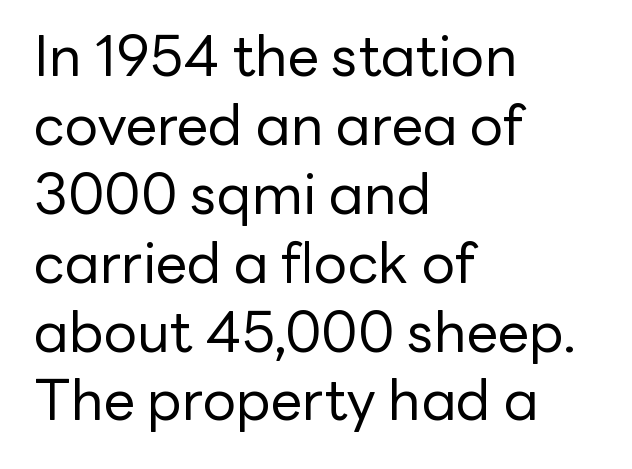
Do the letters lean? They stand straight. Compared with typical body copy, the letter spacing here is the same. Think of a printed novel: that variable character pitch is what you see here. The letterforms sit at book weight or below. If you drew a ruler down the left edge, every line would touch it. Letters rest on an invisible, unmarked baseline.
